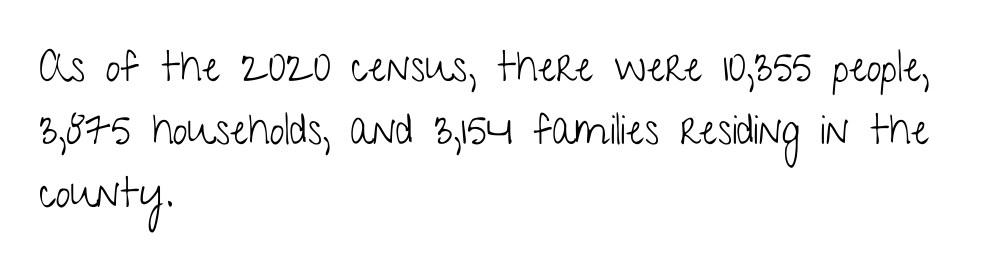
The image shows 42 px light, condensed sans-serif type, upright; set left-aligned, normal line spacing (1.5x), normal letter spacing, not underlined; low stroke contrast and a medium x-height.
